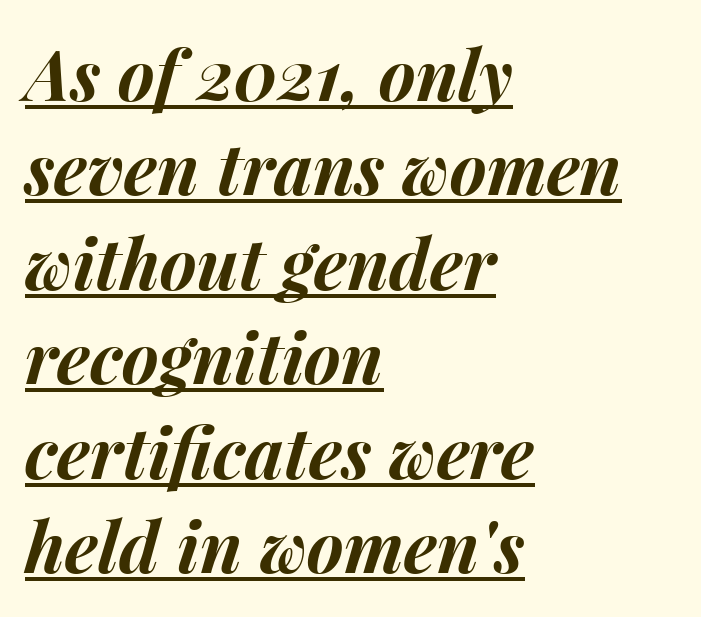
Q: Is the text bold? A: Yes.
Q: Is the text italic (slanted)? A: Yes, it leans right by about 15 degrees.
Q: Is the text underlined? A: Yes.
Q: How is the paragraph aligned? A: Left-aligned.
Q: Is the spacing between letters normal or unusually wide? A: Normal.
Q: Is the spacing between lines tight, normal or loose? A: Normal.
Q: Width (condensed, normal, or wide)? A: Normal.
Q: Stroke contrast? A: Medium.
Q: x-height? A: Medium.
Q: Monospaced? A: No.
